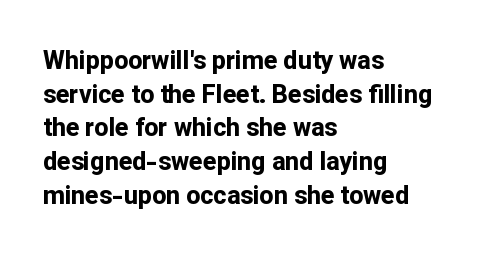
Students, note that the glyphs here touch the page at normal intervals. Chunky letters — that's bold for sure. Descenders are the only things crossing below the line. Notice how the passage keeps a crisp vertical edge on the left only.
